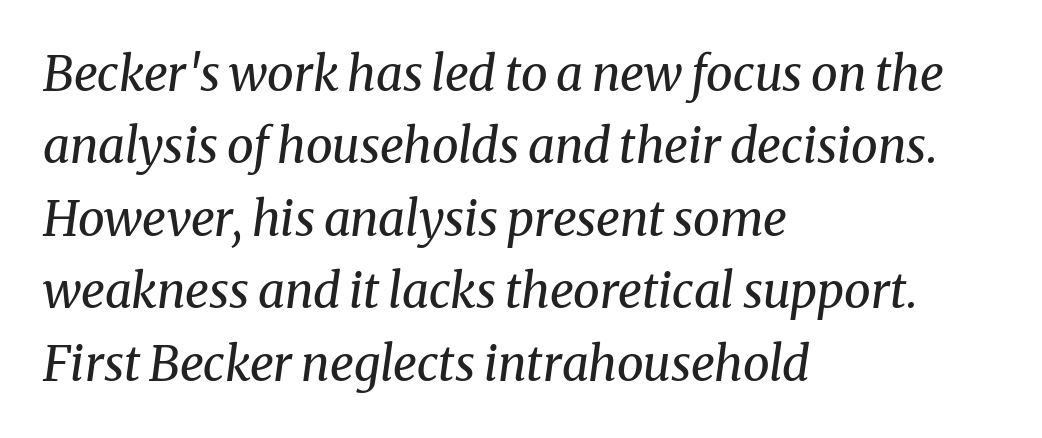
{"serif": "yes", "italic": "yes", "lean": "right", "slant_degrees": 8, "bold": "no", "weight": "regular", "width": "normal", "stroke_contrast": "medium", "x_height": "medium", "monospaced": "no", "underline": "no", "align": "left", "line_spacing": "normal", "line_spacing_ratio": 1.51, "letter_spacing": "normal", "letter_spacing_em": 0.0, "glyph_px": 48}
